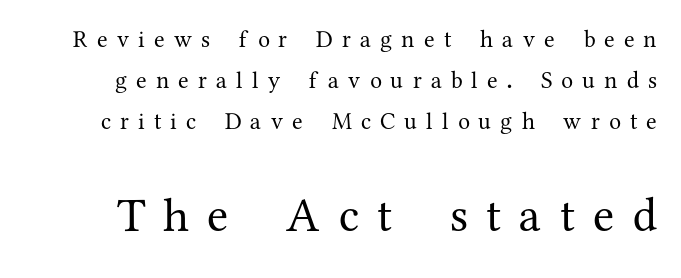
Q: Is the text bold? A: No.
Q: Is the text italic (slanted)? A: No, it is upright.
Q: Is the typeface a serif or a sans-serif typeface? A: Serif.
Q: Is the text underlined? A: No.
Q: Is the spacing between letters normal or unusually wide? A: Unusually wide.
Q: Is the spacing between lines tight, normal or loose? A: Normal.
Q: Which block of text is set in a larger size, the first (top) or the second (bottom)? A: The second (bottom) one.
Q: Width (condensed, normal, or wide)? A: Normal.
Q: Stroke contrast? A: Medium.
Q: x-height? A: Medium.
Q: Monospaced? A: No.
